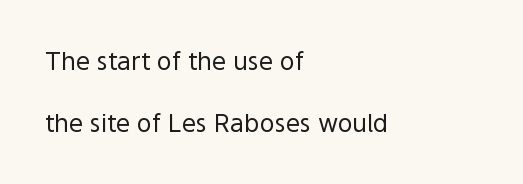
Q: Is the text bold? A: No.
Q: Is the text italic (slanted)? A: No, it is upright.
Q: Is the text underlined? A: No.
Q: How is the paragraph aligned? A: Left-aligned.
Q: Is the spacing between letters normal or unusually wide? A: Normal.
Q: Is the spacing between lines tight, normal or loose? A: Loose.
